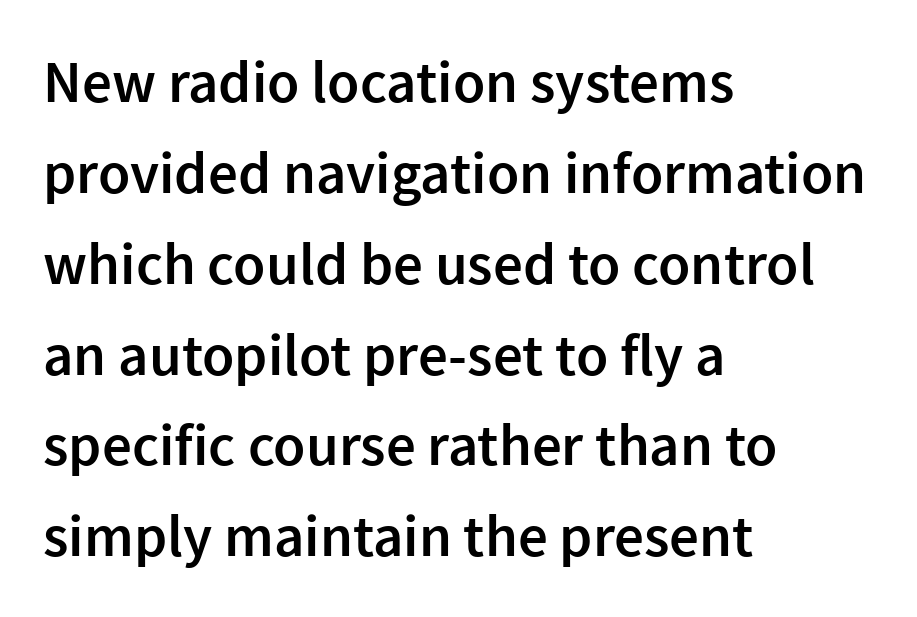
Q: Is the text bold? A: Semi-bold.
Q: Is the text italic (slanted)? A: No, it is upright.
Q: Is the typeface a serif or a sans-serif typeface? A: Sans-serif.
Q: Is the text underlined? A: No.
Q: How is the paragraph aligned? A: Left-aligned.
Q: Is the spacing between letters normal or unusually wide? A: Normal.
Q: Is the spacing between lines tight, normal or loose? A: Normal.
Q: Width (condensed, normal, or wide)? A: Normal.
Q: Stroke contrast? A: Low.
Q: x-height? A: Medium.
Q: Monospaced? A: No.
